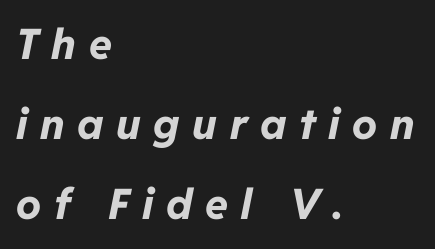
Q: Is the text bold? A: Yes.
Q: Is the text italic (slanted)? A: Yes, it leans right by about 11 degrees.
Q: Is the text underlined? A: No.
Q: How is the paragraph aligned? A: Left-aligned.
Q: Is the spacing between letters normal or unusually wide? A: Unusually wide.
Q: Is the spacing between lines tight, normal or loose? A: Loose.
Q: Width (condensed, normal, or wide)? A: Normal.
Q: Stroke contrast? A: Low.
Q: x-height? A: Medium.
Q: Monospaced? A: No.
